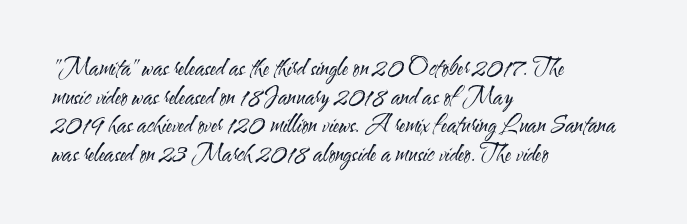
Beneath every word, the page is bare. On a weight scale, this lands at 450 or below. Look at the tracking — it's just the regular setting, nothing added. The typesetter chose a ragged-right arrangement here.
